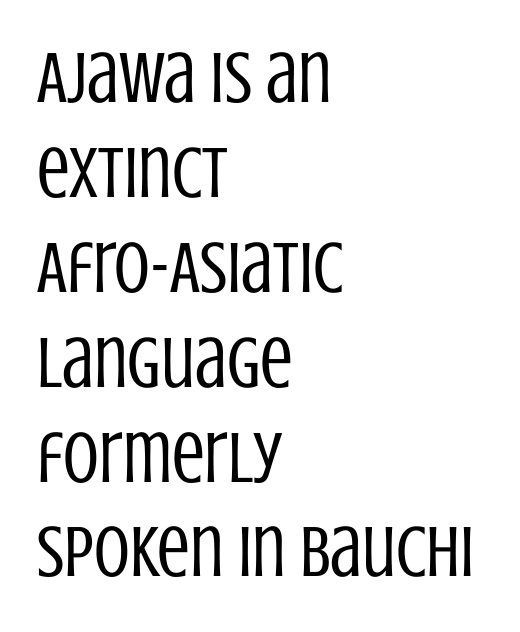
The rag falls on the right side of this text block. Nobody touched the tracking dial on this one. The string is rendered with underlining switched off. Leading matches the norm, producing a regular column. What kind of face is this? One without serifs — a sans.
